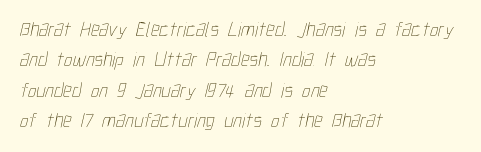
{"bold": "no", "underline": "no", "align": "left", "line_spacing": "normal", "line_spacing_ratio": 1.45, "letter_spacing": "normal", "letter_spacing_em": 0.0, "glyph_px": 21}
